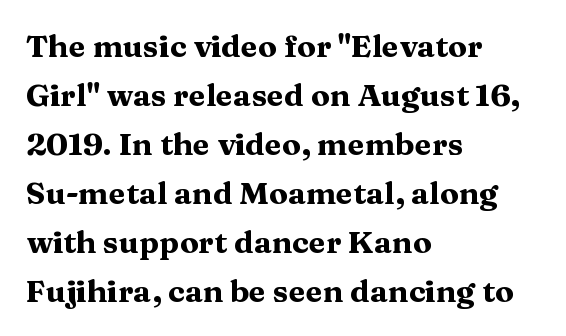
The image shows 31 px heavy, wide serif type, upright; set left-aligned, normal line spacing (1.58x), normal letter spacing, not underlined; medium stroke contrast and a medium x-height.
